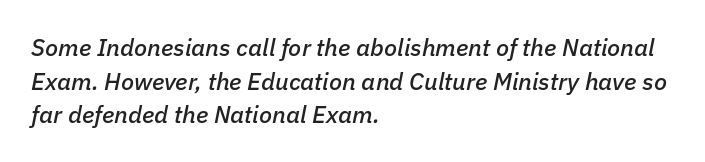
The image shows 24 px text type, italic (leaning right); set left-aligned, normal line spacing (1.4x), normal letter spacing, not underlined.
